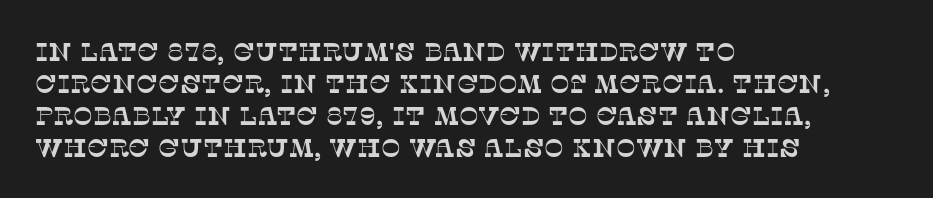
Q: Is the text underlined? A: No.
Q: How is the paragraph aligned? A: Left-aligned.
Q: Is the spacing between letters normal or unusually wide? A: Normal.
